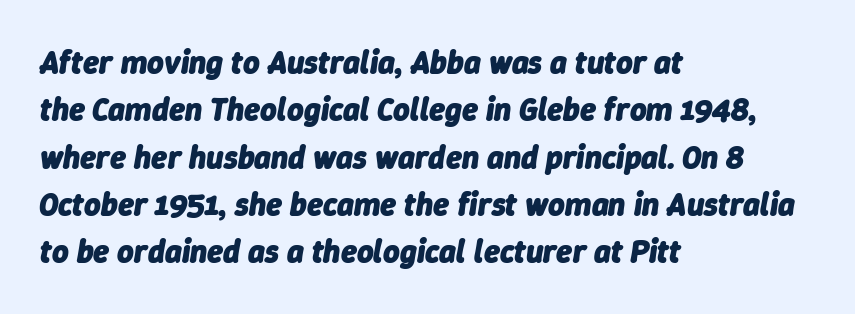
The image shows 32 px heavy type, italic (leaning right); set left-aligned, normal line spacing (1.48x), normal letter spacing, not underlined; low stroke contrast and a medium x-height.
